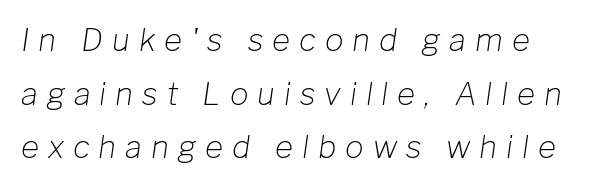
{"italic": "yes", "lean": "right", "slant_degrees": 8, "bold": "no", "weight": "light", "width": "normal", "stroke_contrast": "low", "x_height": "medium", "monospaced": "no", "underline": "no", "line_spacing_ratio": 1.73, "letter_spacing": "wide", "letter_spacing_em": 0.29, "glyph_px": 31}
